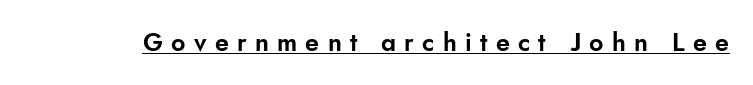
{"italic": "no", "underline": "yes", "letter_spacing": "wide", "letter_spacing_em": 0.33, "glyph_px": 25}
